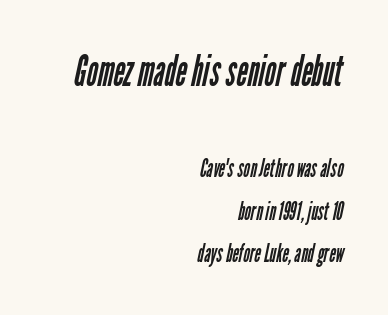
Between one letter and the next there's only the usual sliver of space. The face used here is proportionally spaced, like ordinary book or web type. What kind of face is this? One without serifs — a sans. The setting favours the right margin, as signatures and pull-quotes sometimes do. Compared with a typical body face, this is equally light or lighter still. Compare the two chunks: the upper has the greater cap height.
